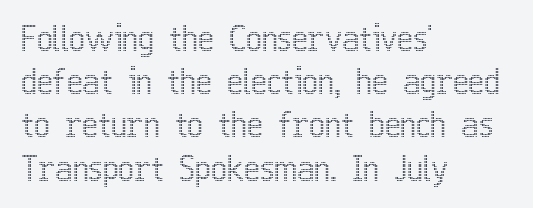
Q: Is the text italic (slanted)? A: No, it is upright.
Q: Is the text underlined? A: No.
Q: How is the paragraph aligned? A: Left-aligned.
Q: Is the spacing between letters normal or unusually wide? A: Normal.
Q: Is the spacing between lines tight, normal or loose? A: Normal.
Q: Width (condensed, normal, or wide)? A: Condensed.
Q: x-height? A: Medium.
Q: Monospaced? A: No.
